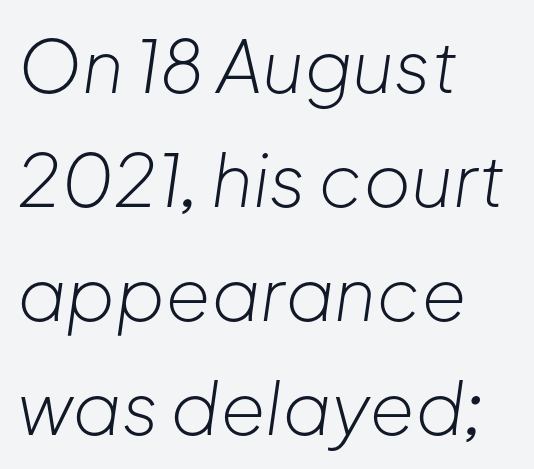
Q: Is the text bold? A: No.
Q: Is the text italic (slanted)? A: Yes, it leans right by about 8 degrees.
Q: Is the text underlined? A: No.
Q: How is the paragraph aligned? A: Left-aligned.
Q: Is the spacing between letters normal or unusually wide? A: Normal.
Q: Is the spacing between lines tight, normal or loose? A: Normal.
Q: Width (condensed, normal, or wide)? A: Normal.
Q: Stroke contrast? A: Low.
Q: x-height? A: Medium.
Q: Monospaced? A: No.
